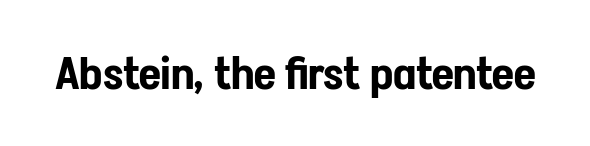
{"serif": "no", "italic": "no", "width": "condensed", "stroke_contrast": "low", "x_height": "medium", "monospaced": "no", "underline": "no", "letter_spacing": "normal", "letter_spacing_em": 0.0, "glyph_px": 45}
